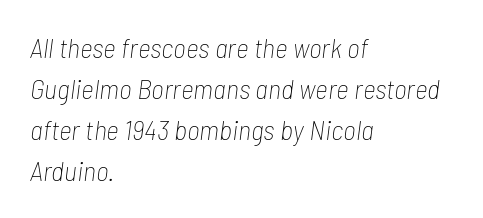
Is there much room between lines? A standard amount, neither cramped nor airy. The letters are slanted; this is an italic face. Check under the words: just untouched page. There is no visible air inserted between adjacent glyphs.
